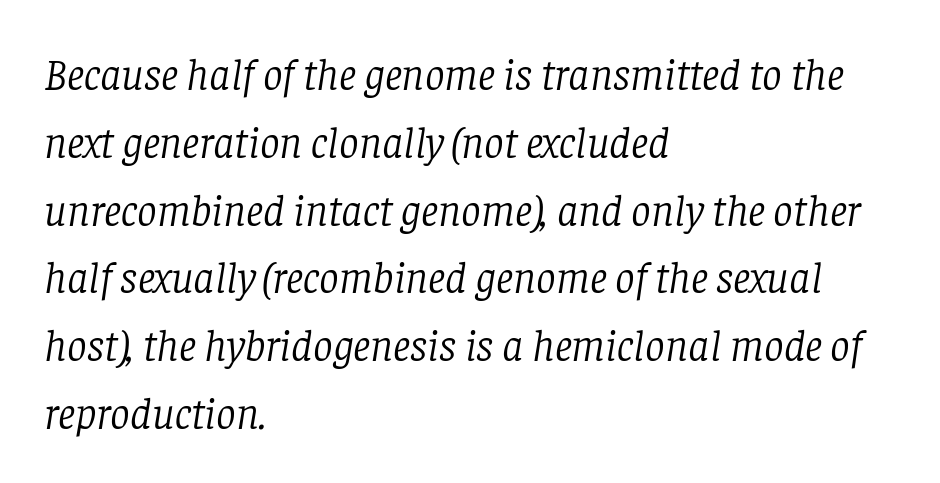
The image shows 44 px light serif type, italic (leaning right); set left-aligned, normal line spacing (1.54x), normal letter spacing, not underlined; low stroke contrast and a large x-height.
